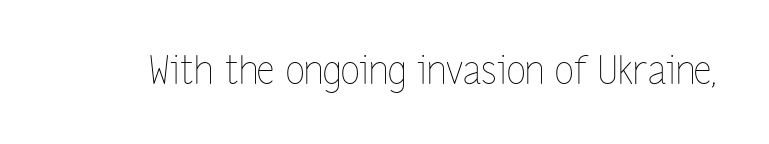
{"italic": "no", "bold": "no", "weight": "thin", "width": "condensed", "stroke_contrast": "low", "x_height": "medium", "monospaced": "no", "underline": "no", "letter_spacing": "normal", "letter_spacing_em": 0.0, "glyph_px": 39}
